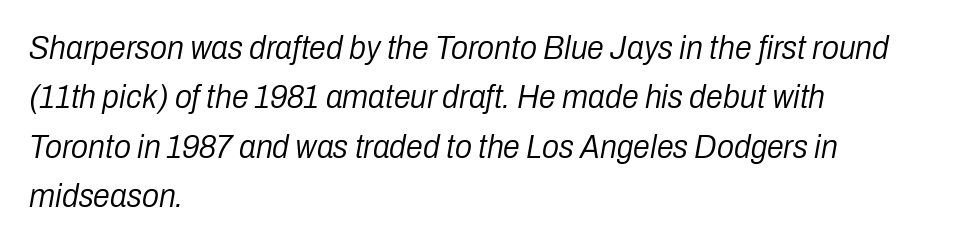
{"italic": "yes", "lean": "right", "slant_degrees": 10, "bold": "no", "weight": "light", "width": "condensed", "stroke_contrast": "low", "x_height": "medium", "monospaced": "no", "underline": "no", "align": "left", "line_spacing": "normal", "line_spacing_ratio": 1.45, "letter_spacing": "normal", "letter_spacing_em": 0.0, "glyph_px": 34}
